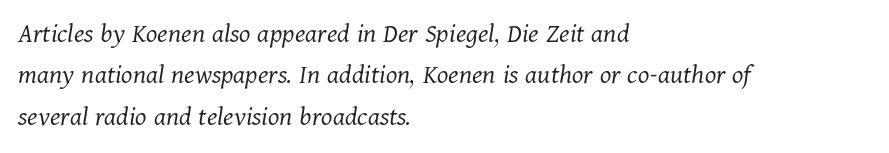
The image shows 29 px light serif type, italic (leaning right); set left-aligned, normal line spacing (1.43x), normal letter spacing, not underlined; medium stroke contrast and a medium x-height.
